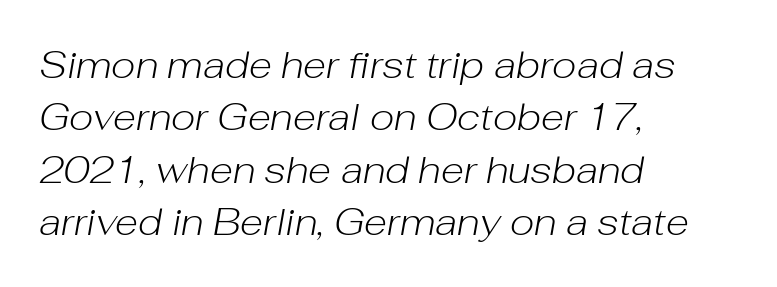
The image shows 38 px light type, italic (leaning right); set left-aligned, normal line spacing (1.38x), normal letter spacing, not underlined; low stroke contrast and a medium x-height.
